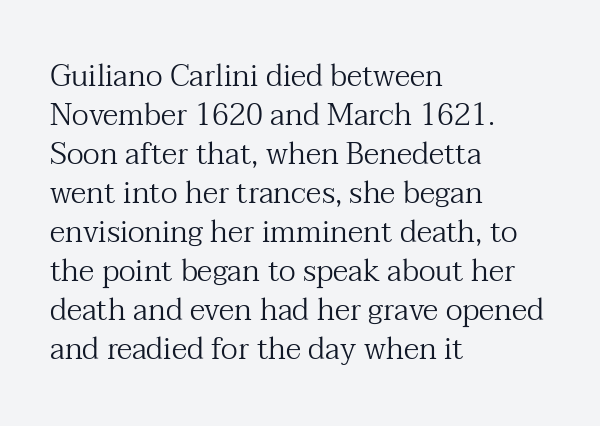
Observe the ordinary spacing: letters are neighbours, not strangers. Examine the stroke ends and you'll spot serifs. Think of a printed novel: that variable character pitch is what you see here. The letterforms sit at book weight or below.
